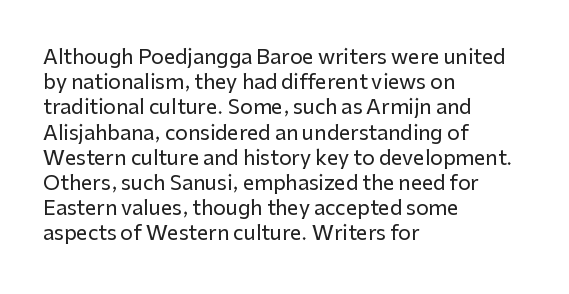
These lines keep a tight, regular rhythm from letter to letter. Successive baselines arrive at the customary interval. Unmarked baselines from the first word to the last. Casual observation: everything's shoved over to the left. This sample uses an upright cut, with every glyph sitting square on the baseline.
